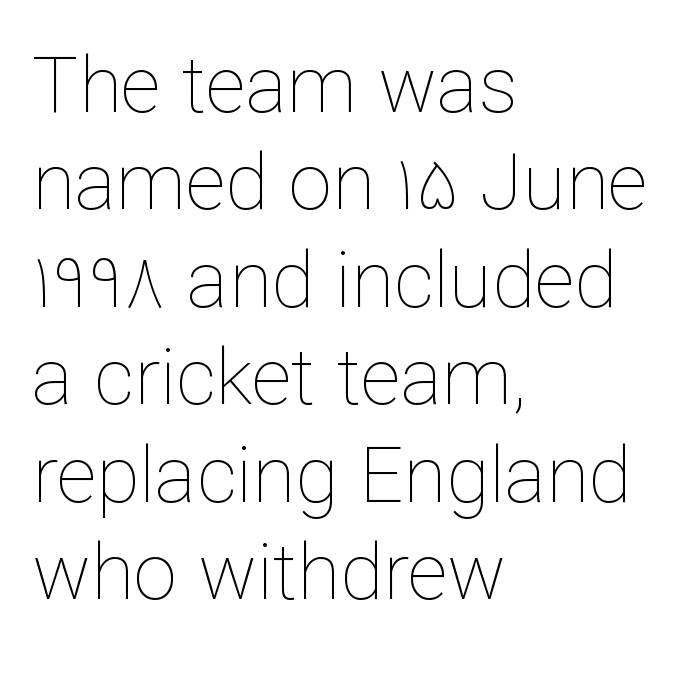
{"italic": "no", "bold": "no", "weight": "thin", "width": "normal", "stroke_contrast": "low", "x_height": "medium", "monospaced": "no", "underline": "no", "align": "left", "line_spacing": "normal", "line_spacing_ratio": 1.25, "letter_spacing": "normal", "letter_spacing_em": 0.0, "glyph_px": 78}
